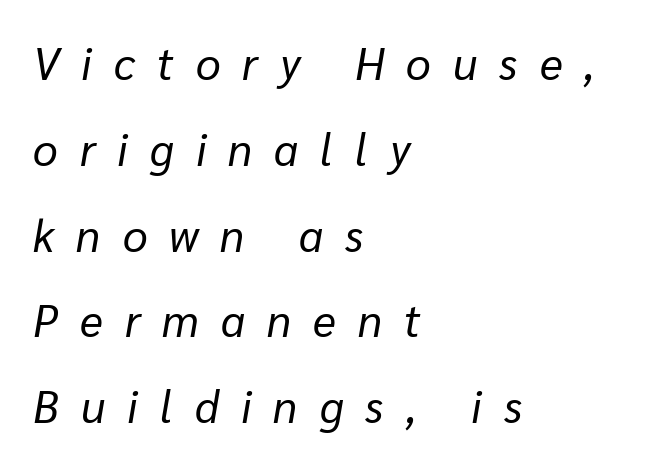
Q: Is the text bold? A: No.
Q: Is the text italic (slanted)? A: Yes, it leans right by about 10 degrees.
Q: Is the text underlined? A: No.
Q: How is the paragraph aligned? A: Left-aligned.
Q: Is the spacing between letters normal or unusually wide? A: Unusually wide.
Q: Is the spacing between lines tight, normal or loose? A: Loose.
Q: Width (condensed, normal, or wide)? A: Normal.
Q: Stroke contrast? A: Low.
Q: x-height? A: Medium.
Q: Monospaced? A: No.
